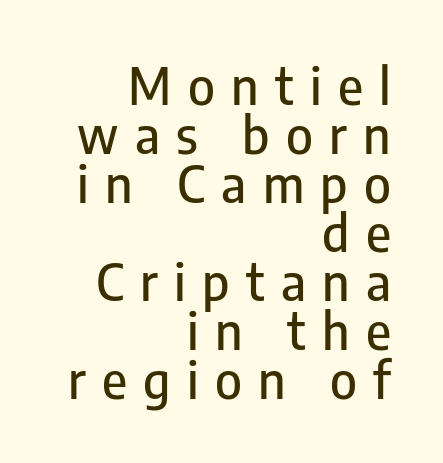
The image shows 51 px condensed sans-serif type, upright; set right-aligned, tight line spacing (0.96x), unusually wide letter spacing (+0.32 em), not underlined; low stroke contrast and a medium x-height.
